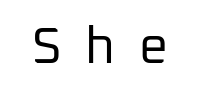
{"serif": "no", "italic": "no", "bold": "no", "weight": "regular", "width": "normal", "stroke_contrast": "low", "x_height": "medium", "monospaced": "no", "underline": "no", "letter_spacing": "wide", "letter_spacing_em": 0.46, "glyph_px": 51}
